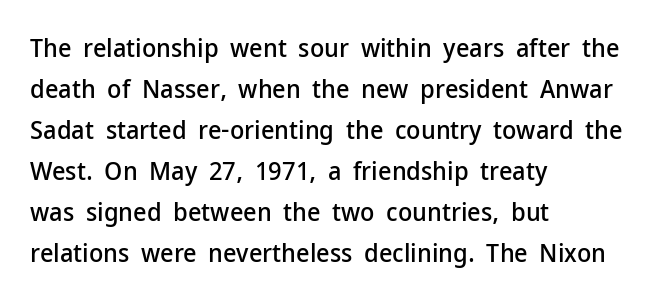
Q: Is the text italic (slanted)? A: No, it is upright.
Q: Is the text underlined? A: No.
Q: How is the paragraph aligned? A: Left-aligned.
Q: Is the spacing between letters normal or unusually wide? A: Normal.
Q: Is the spacing between lines tight, normal or loose? A: Normal.
